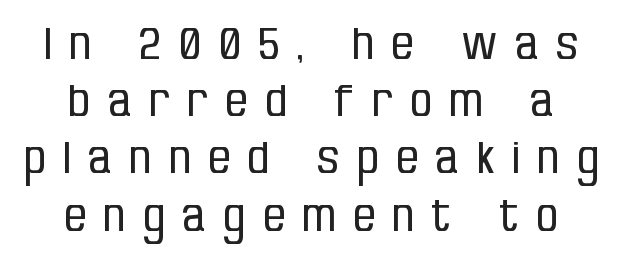
The rendering inserts visible extra space after every character. These lines are rendered in a variable-pitch font. Descender tails drop into unmarked territory. Posture: vertical. How would I describe the line gaps? Plain and ordinary.
